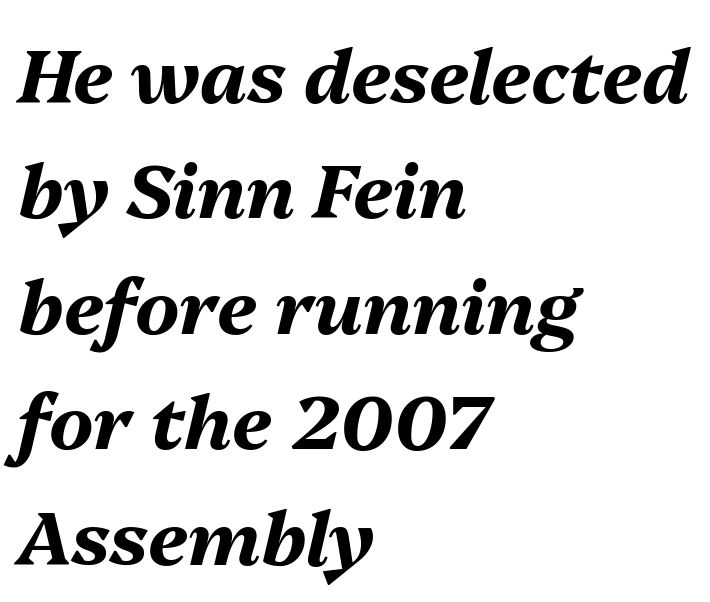
{"italic": "yes", "lean": "right", "slant_degrees": 13, "bold": "yes", "weight": "bold", "width": "normal", "stroke_contrast": "medium", "x_height": "medium", "monospaced": "no", "underline": "no", "align": "left", "line_spacing": "normal", "line_spacing_ratio": 1.54, "letter_spacing": "normal", "letter_spacing_em": 0.0, "glyph_px": 75}
